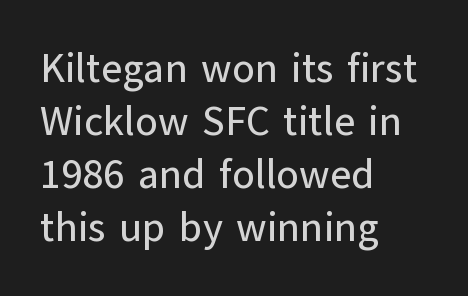
Q: Is the text italic (slanted)? A: No, it is upright.
Q: Is the typeface a serif or a sans-serif typeface? A: Sans-serif.
Q: Is the text underlined? A: No.
Q: How is the paragraph aligned? A: Left-aligned.
Q: Is the spacing between letters normal or unusually wide? A: Normal.
Q: Is the spacing between lines tight, normal or loose? A: Normal.
Q: Width (condensed, normal, or wide)? A: Normal.
Q: Stroke contrast? A: Low.
Q: x-height? A: Medium.
Q: Monospaced? A: No.
